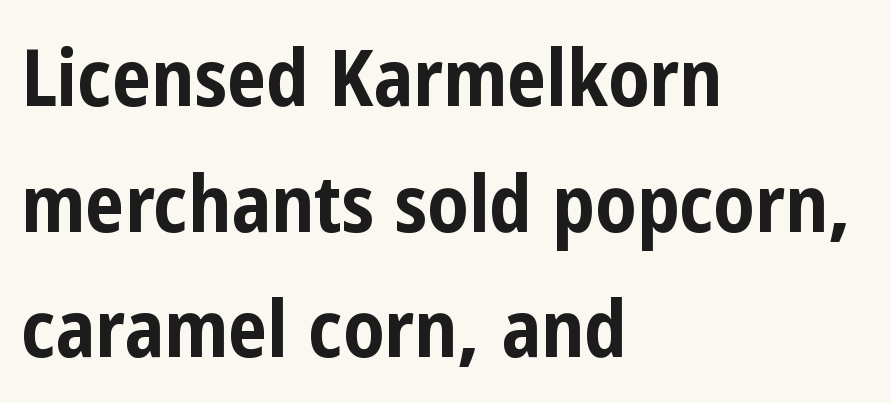
{"serif": "no", "italic": "no", "bold": "yes", "weight": "bold", "width": "condensed", "stroke_contrast": "low", "x_height": "medium", "monospaced": "no", "underline": "no", "align": "left", "line_spacing": "normal", "line_spacing_ratio": 1.59, "letter_spacing": "normal", "letter_spacing_em": 0.0, "glyph_px": 79}
